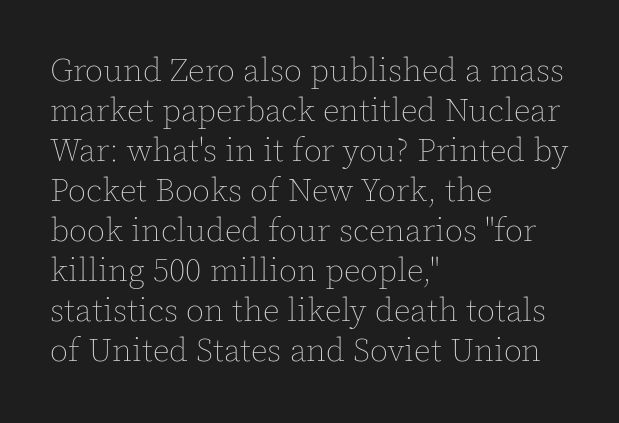
{"italic": "no", "bold": "no", "weight": "thin", "width": "normal", "x_height": "medium", "monospaced": "no", "underline": "no", "align": "left", "line_spacing_ratio": 1.21, "letter_spacing": "normal", "letter_spacing_em": 0.0, "glyph_px": 33}
